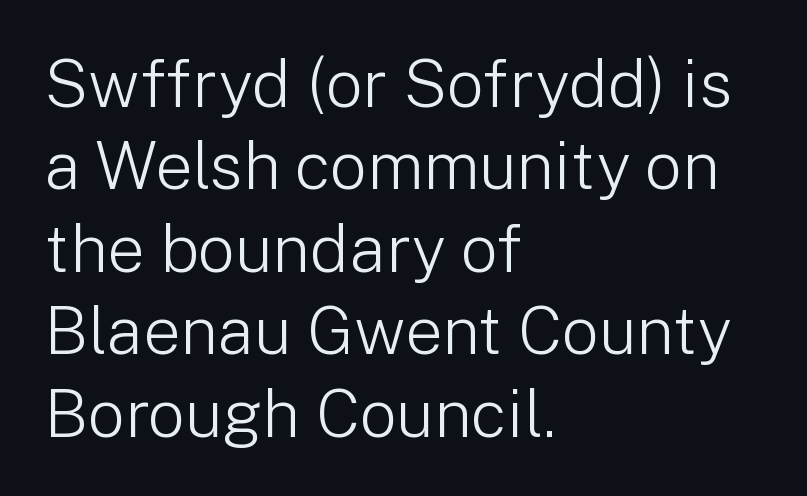
Q: Is the text bold? A: No.
Q: Is the text italic (slanted)? A: No, it is upright.
Q: Is the typeface a serif or a sans-serif typeface? A: Sans-serif.
Q: Is the text underlined? A: No.
Q: How is the paragraph aligned? A: Left-aligned.
Q: Is the spacing between letters normal or unusually wide? A: Normal.
Q: Is the spacing between lines tight, normal or loose? A: Normal.
Q: Width (condensed, normal, or wide)? A: Normal.
Q: Stroke contrast? A: Low.
Q: x-height? A: Medium.
Q: Monospaced? A: No.
